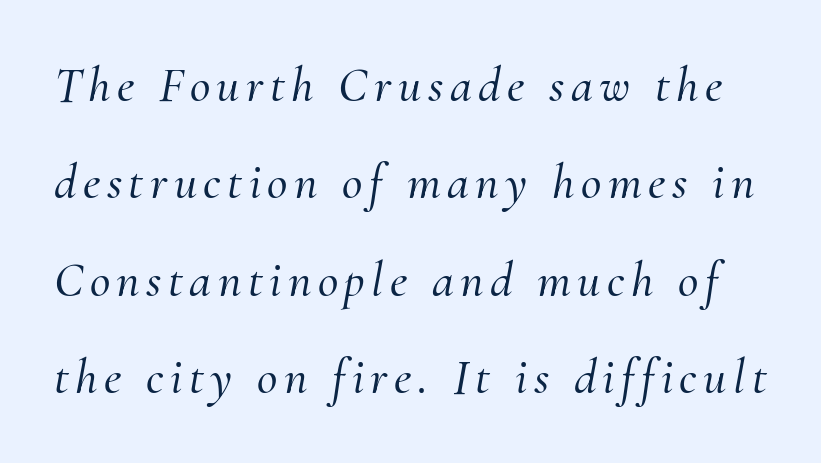
The image shows 50 px serif type, italic (leaning right); set loose line spacing (1.95x), not underlined; medium stroke contrast and a small x-height.
